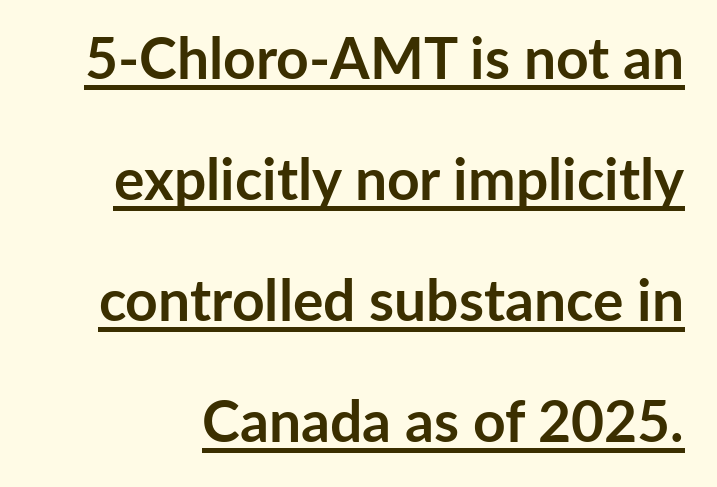
{"serif": "no", "italic": "no", "bold": "yes", "weight": "semibold", "width": "normal", "stroke_contrast": "low", "x_height": "medium", "monospaced": "no", "underline": "yes", "line_spacing": "loose", "line_spacing_ratio": 2.12, "letter_spacing": "normal", "letter_spacing_em": 0.0, "glyph_px": 57}
